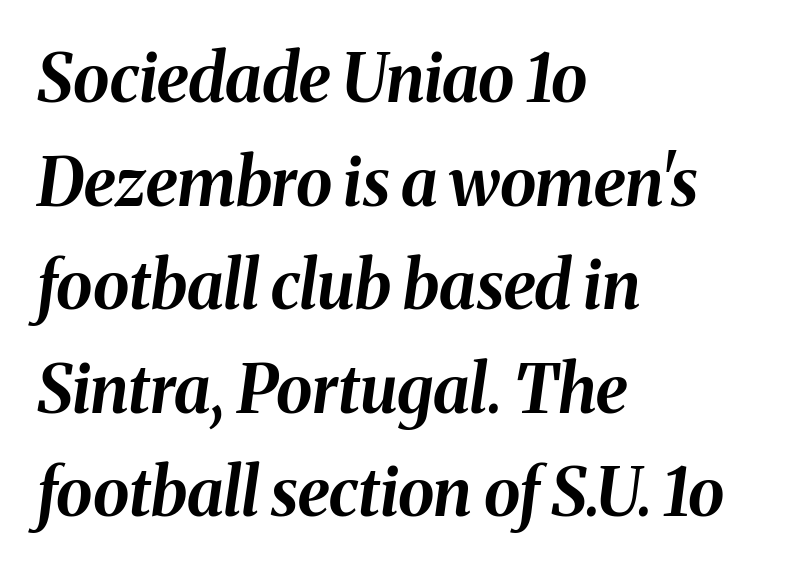
The image shows 66 px bold type, italic (leaning right); set left-aligned, normal line spacing (1.57x), normal letter spacing, not underlined; medium stroke contrast and a medium x-height.
